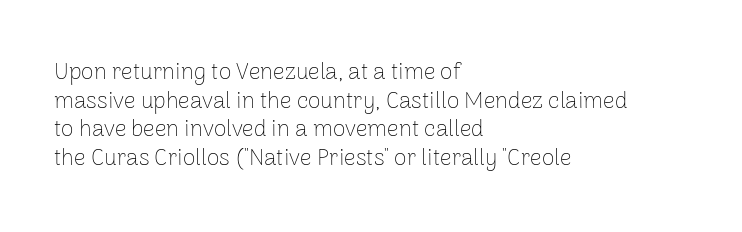
{"italic": "no", "bold": "no", "underline": "no", "align": "left", "line_spacing_ratio": 1.24, "letter_spacing": "normal", "letter_spacing_em": 0.0, "glyph_px": 23}
